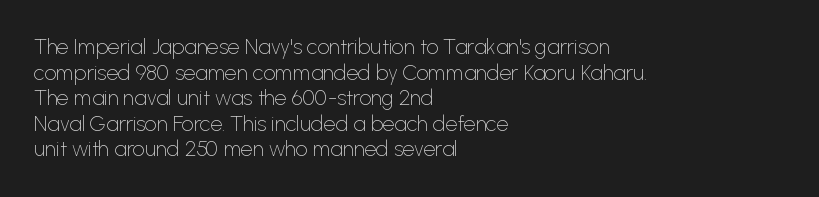
{"italic": "no", "bold": "no", "underline": "no", "align": "left", "line_spacing_ratio": 1.22, "letter_spacing": "normal", "letter_spacing_em": 0.0, "glyph_px": 21}
